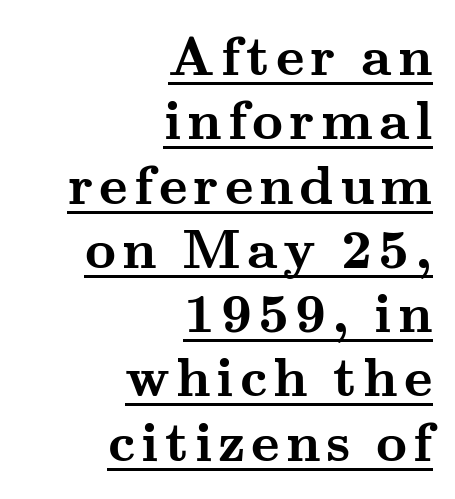
The image shows 54 px semibold, wide serif type, upright; set right-aligned, line spacing 1.19x, underlined; medium stroke contrast and a small x-height.
